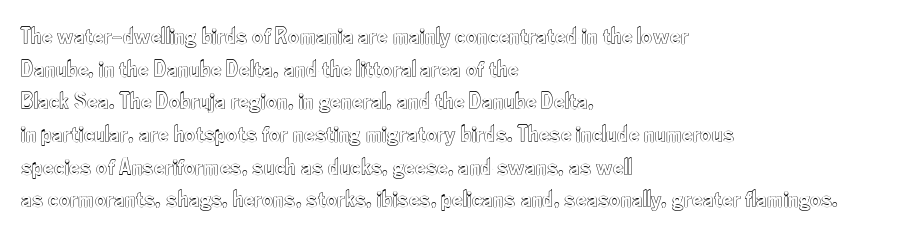
The image shows 24 px text type, upright; set left-aligned, normal line spacing (1.36x), normal letter spacing, not underlined.
